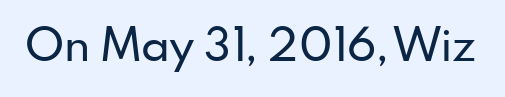
{"serif": "no", "italic": "no", "width": "normal", "stroke_contrast": "low", "x_height": "small", "monospaced": "no", "underline": "no", "letter_spacing": "normal", "letter_spacing_em": 0.0, "glyph_px": 46}
